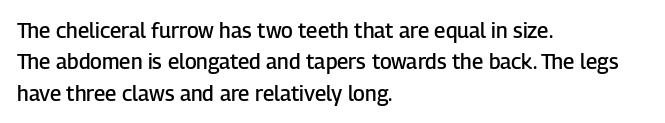
Emphasis by weight is partial: semibold. A typesetter would call this leading conventional body-copy spacing. The rendering keeps characters at their native spacing. This is roman type, the default non-slanted kind. Compared with a centered layout, this one pins lines to the left instead.
